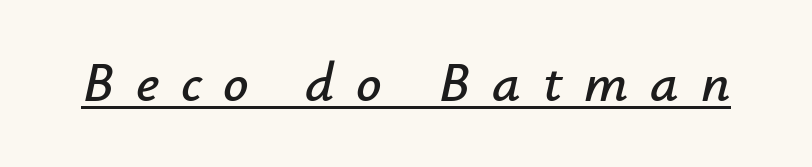
Q: Is the text italic (slanted)? A: Yes, it leans right by about 12 degrees.
Q: Is the text underlined? A: Yes.
Q: Is the spacing between letters normal or unusually wide? A: Unusually wide.
Q: Width (condensed, normal, or wide)? A: Normal.
Q: Stroke contrast? A: Low.
Q: x-height? A: Small.
Q: Monospaced? A: No.
